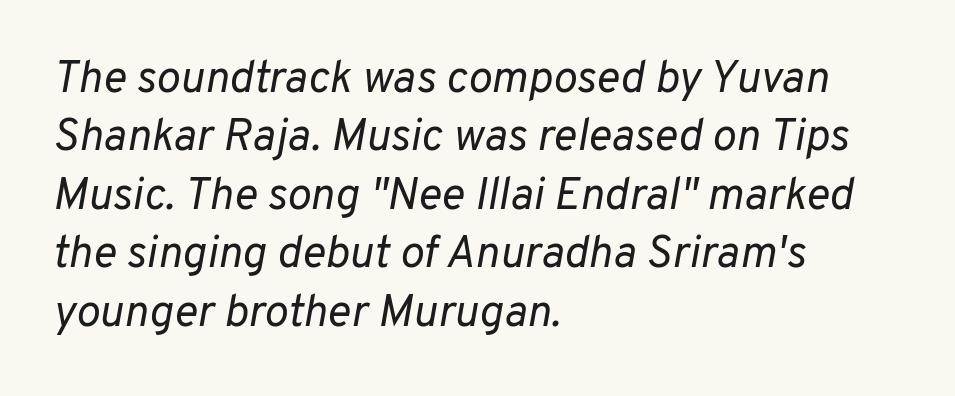
Q: Is the text bold? A: No.
Q: Is the text italic (slanted)? A: Yes, it leans right by about 10 degrees.
Q: Is the text underlined? A: No.
Q: How is the paragraph aligned? A: Left-aligned.
Q: Is the spacing between letters normal or unusually wide? A: Normal.
Q: Is the spacing between lines tight, normal or loose? A: Normal.
Q: Width (condensed, normal, or wide)? A: Normal.
Q: Stroke contrast? A: Low.
Q: x-height? A: Medium.
Q: Monospaced? A: No.
